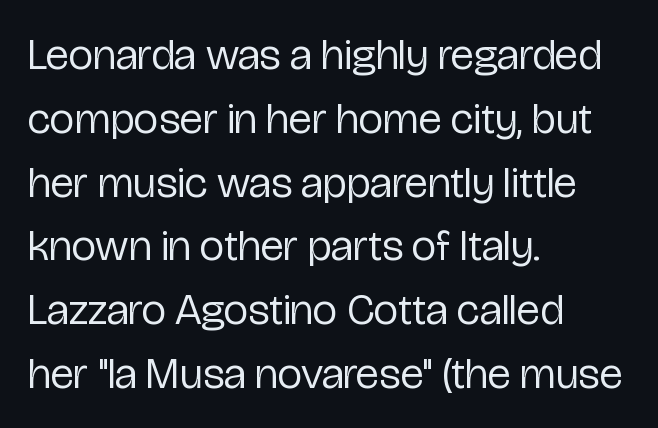
{"serif": "no", "italic": "no", "bold": "no", "weight": "regular", "width": "condensed", "stroke_contrast": "low", "x_height": "medium", "monospaced": "no", "underline": "no", "align": "left", "line_spacing": "normal", "line_spacing_ratio": 1.45, "letter_spacing": "normal", "letter_spacing_em": 0.0, "glyph_px": 44}
